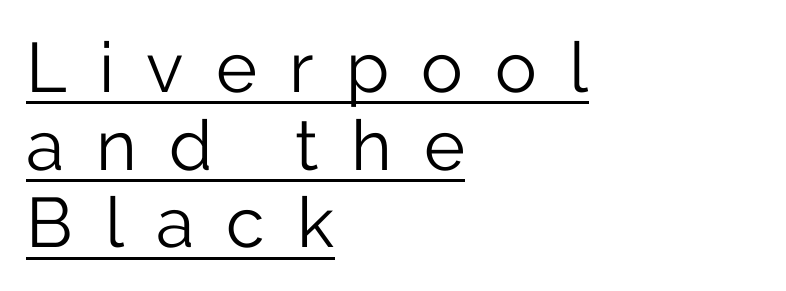
The image shows 70 px light sans-serif type, upright; set left-aligned, tight line spacing (1.11x), unusually wide letter spacing (+0.46 em), underlined; low stroke contrast and a medium x-height.
